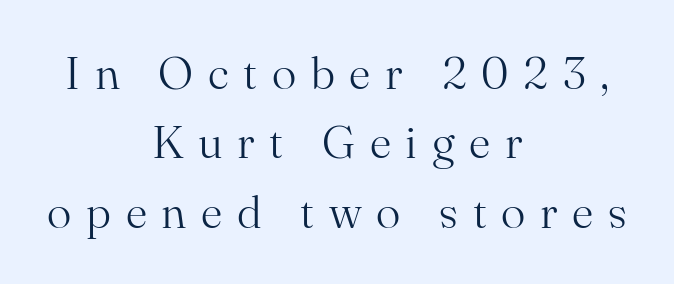
The image shows 46 px light serif type, upright; set centered, normal line spacing (1.51x), unusually wide letter spacing (+0.32 em), not underlined; medium stroke contrast and a small x-height.
